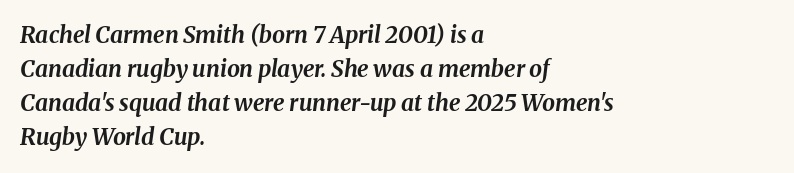
Every character sits at an angle, as italics do. The block of text has a typical density, with ordinary space between rows. Set as a true bold cut, around the 700 mark. The rendering anchors every line to the left-hand side. Standard letterfit; no display-style spreading of the glyphs. A clean baseline with only descenders dipping below it.
